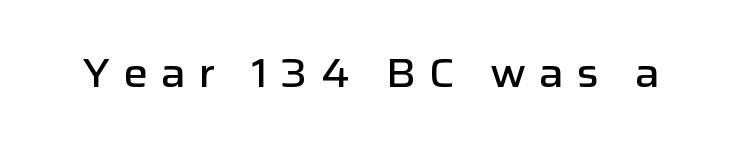
Descenders hang freely into open space. Set as a demibold, roughly 600 on the weight scale. You could not count columns in this text — the font is proportionally spaced. The characters display no serif detailing; their extremities are plain.
